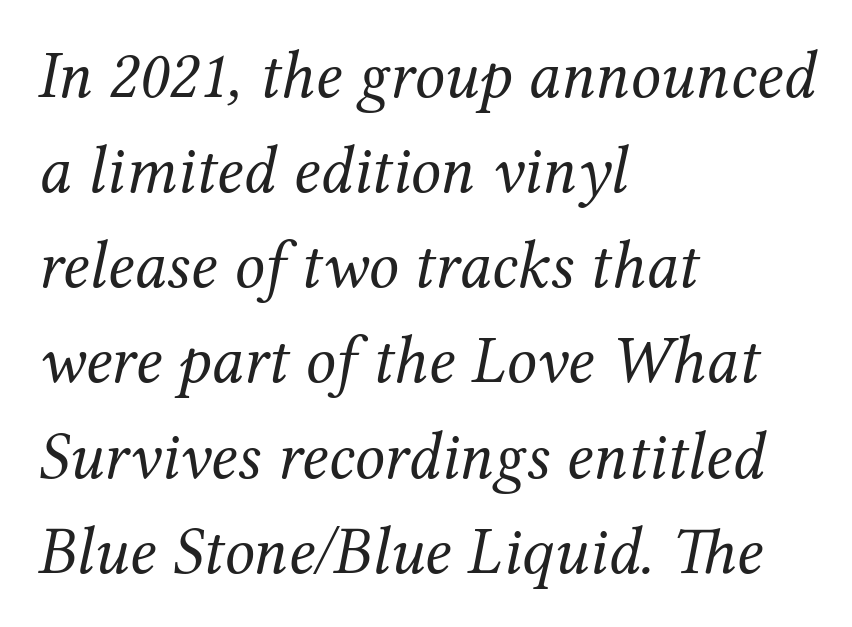
Is this a fixed-width face? No — the glyphs have proportional, varying widths. Any mark beneath the type? The region is blank. Quick note: interline space is typical. Is the stroke heavy? The answer is a plain regular-or-lighter.
